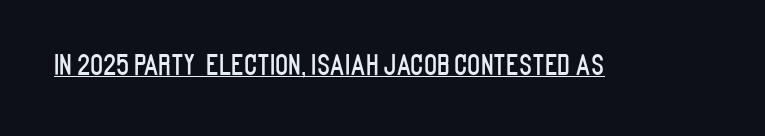
Q: Is the text italic (slanted)? A: No, it is upright.
Q: Is the text underlined? A: Yes.
Q: Is the spacing between letters normal or unusually wide? A: Normal.
